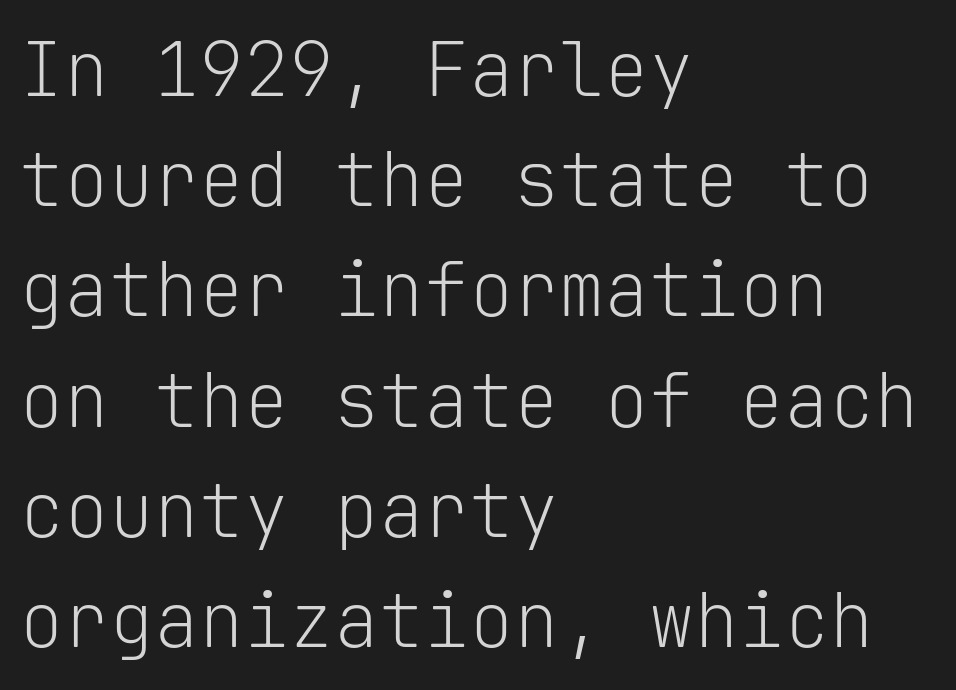
Q: Is the text bold? A: No.
Q: Is the text italic (slanted)? A: No, it is upright.
Q: Is the typeface a serif or a sans-serif typeface? A: Sans-serif.
Q: Is the text underlined? A: No.
Q: How is the paragraph aligned? A: Left-aligned.
Q: Is the spacing between letters normal or unusually wide? A: Normal.
Q: Is the spacing between lines tight, normal or loose? A: Normal.
Q: Width (condensed, normal, or wide)? A: Normal.
Q: Stroke contrast? A: Low.
Q: x-height? A: Medium.
Q: Monospaced? A: Yes.
